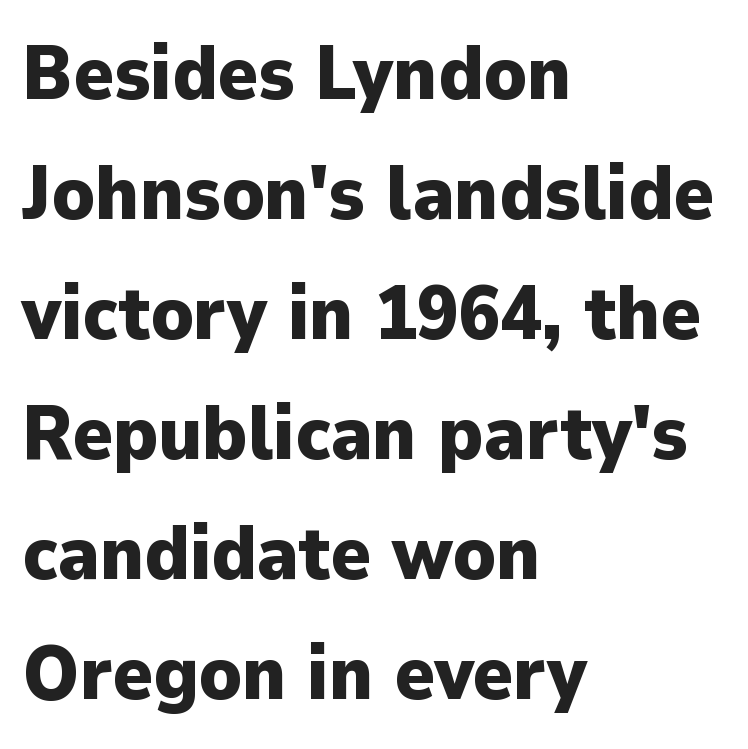
Q: Is the text bold? A: Yes.
Q: Is the text italic (slanted)? A: No, it is upright.
Q: Is the typeface a serif or a sans-serif typeface? A: Sans-serif.
Q: Is the text underlined? A: No.
Q: How is the paragraph aligned? A: Left-aligned.
Q: Is the spacing between letters normal or unusually wide? A: Normal.
Q: Is the spacing between lines tight, normal or loose? A: Normal.
Q: Width (condensed, normal, or wide)? A: Normal.
Q: Stroke contrast? A: Low.
Q: x-height? A: Medium.
Q: Monospaced? A: No.
